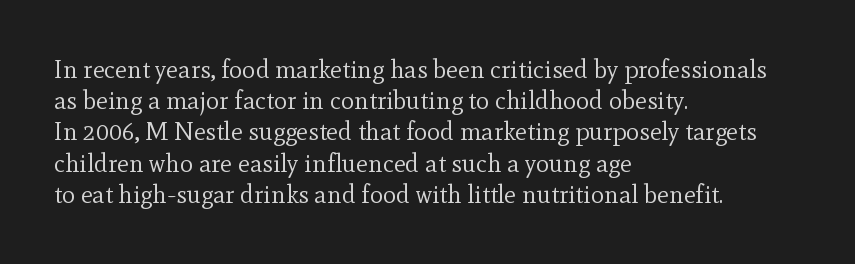
Spacing between characters is what you'd get straight out of the box. Ordinary non-slanted type is in use. The compositor pushed each line to the left boundary. Rows of type keep a routine distance in the vertical direction.
